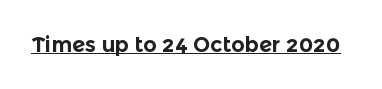
{"italic": "no", "bold": "yes", "underline": "yes", "letter_spacing": "normal", "letter_spacing_em": 0.0, "glyph_px": 21}
